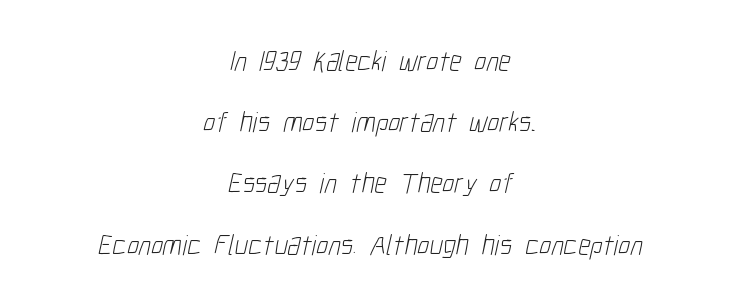
Q: Is the text bold? A: No.
Q: Is the typeface a serif or a sans-serif typeface? A: Sans-serif.
Q: Is the text underlined? A: No.
Q: How is the paragraph aligned? A: Centered.
Q: Is the spacing between letters normal or unusually wide? A: Normal.
Q: Is the spacing between lines tight, normal or loose? A: Loose.
Q: Width (condensed, normal, or wide)? A: Condensed.
Q: Stroke contrast? A: Low.
Q: x-height? A: Medium.
Q: Monospaced? A: No.
